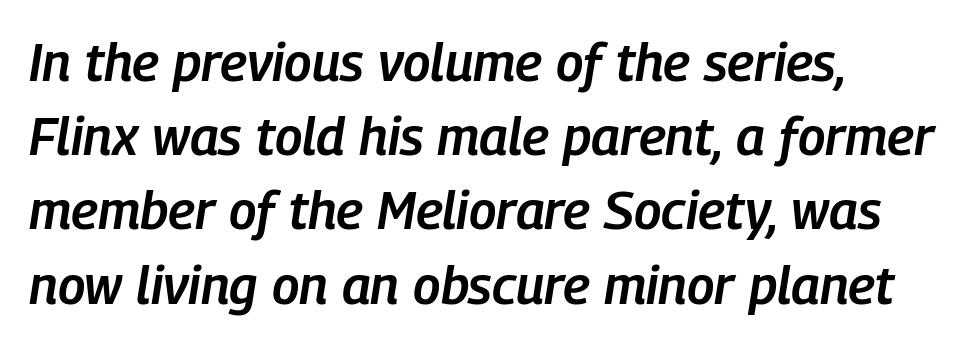
Posture: slanted. Looks like regular typesetting: each glyph gets only the width it needs. Quick note: underline off. A typesetter would call this zero additional tracking. Its strokes are somewhat broadened, the hallmark of semibold type.
